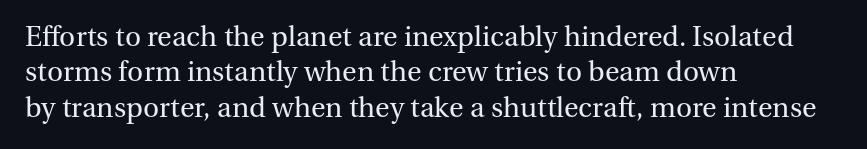
The space directly below the letters is spotless. Line beginnings align vertically; line endings do not. There is no visible air inserted between adjacent glyphs. Each stroke keeps to a modest, everyday thickness or less. The rows are spaced the way most documents space them.
